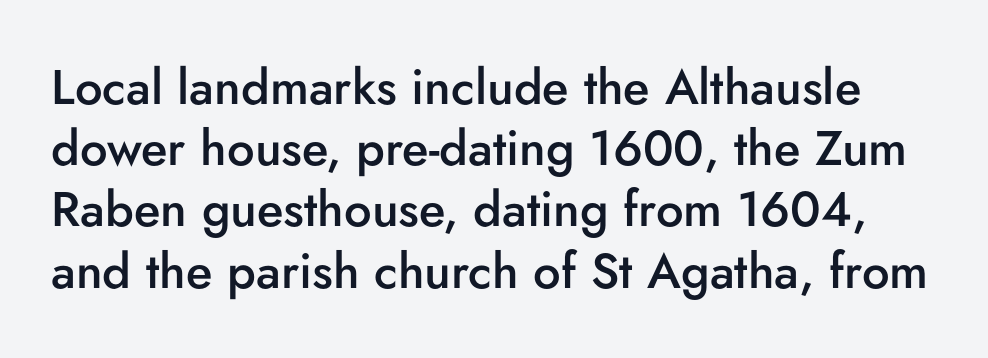
{"serif": "no", "italic": "no", "bold": "semi", "weight": "semibold", "width": "normal", "stroke_contrast": "low", "x_height": "small", "monospaced": "no", "underline": "no", "line_spacing": "normal", "line_spacing_ratio": 1.25, "letter_spacing": "normal", "letter_spacing_em": 0.0, "glyph_px": 49}
